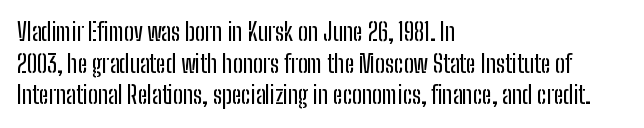
{"italic": "no", "underline": "no", "align": "left", "line_spacing": "normal", "line_spacing_ratio": 1.32, "letter_spacing": "normal", "letter_spacing_em": 0.0, "glyph_px": 24}
